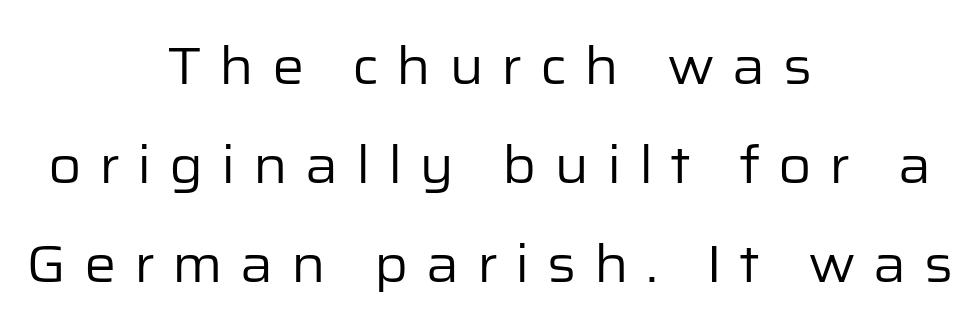
Q: Is the text bold? A: No.
Q: Is the text italic (slanted)? A: No, it is upright.
Q: Is the typeface a serif or a sans-serif typeface? A: Sans-serif.
Q: Is the text underlined? A: No.
Q: How is the paragraph aligned? A: Centered.
Q: Is the spacing between letters normal or unusually wide? A: Unusually wide.
Q: Is the spacing between lines tight, normal or loose? A: Loose.
Q: Width (condensed, normal, or wide)? A: Normal.
Q: Stroke contrast? A: Low.
Q: x-height? A: Medium.
Q: Monospaced? A: No.
